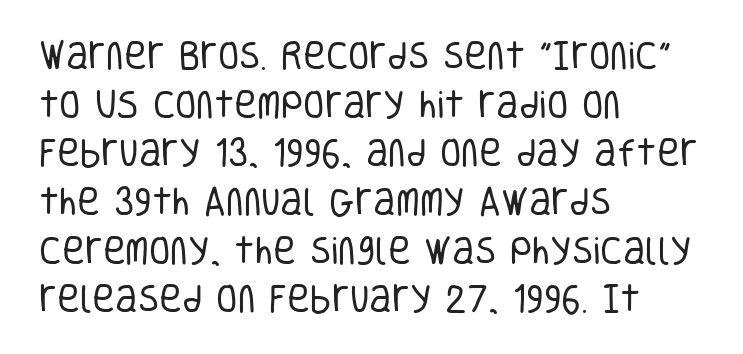
The image shows 31 px regular-weight, condensed sans-serif type, upright; set left-aligned, normal line spacing (1.57x), normal letter spacing, not underlined; low stroke contrast and a large x-height.
